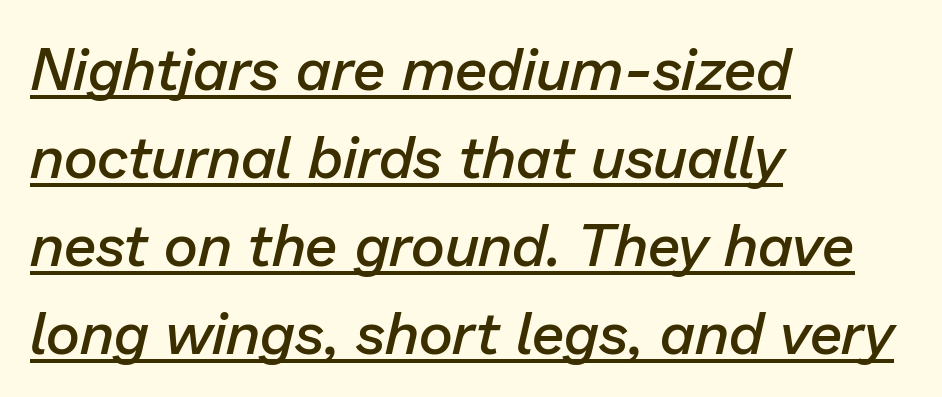
Q: Is the text bold? A: Semi-bold.
Q: Is the text italic (slanted)? A: Yes, it leans right by about 13 degrees.
Q: Is the text underlined? A: Yes.
Q: How is the paragraph aligned? A: Left-aligned.
Q: Is the spacing between letters normal or unusually wide? A: Normal.
Q: Is the spacing between lines tight, normal or loose? A: Normal.
Q: Width (condensed, normal, or wide)? A: Normal.
Q: Stroke contrast? A: Low.
Q: x-height? A: Medium.
Q: Monospaced? A: No.
